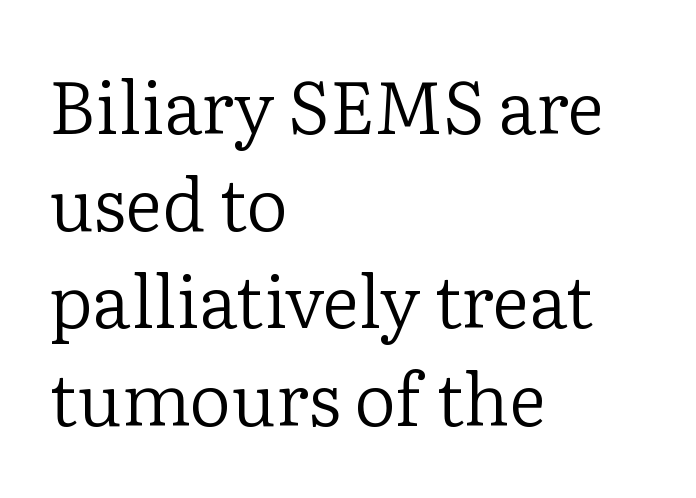
{"serif": "yes", "italic": "no", "bold": "no", "weight": "regular", "width": "normal", "stroke_contrast": "low", "x_height": "medium", "monospaced": "no", "underline": "no", "align": "left", "line_spacing": "normal", "line_spacing_ratio": 1.35, "letter_spacing": "normal", "letter_spacing_em": 0.0, "glyph_px": 72}
